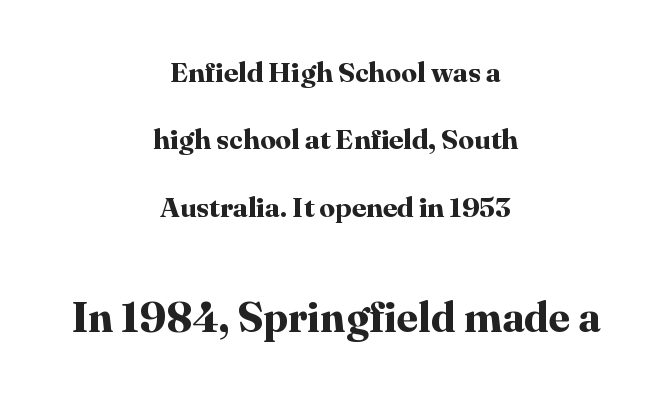
The image shows 42 px bold serif type, upright; set centered, loose line spacing (2.41x), normal letter spacing, not underlined; the second (bottom) block is 1.5x larger; high stroke contrast and a medium x-height.
